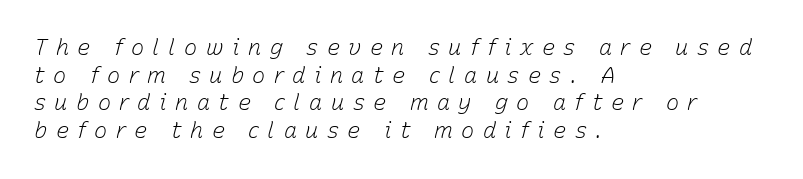
{"italic": "yes", "lean": "right", "slant_degrees": 15, "bold": "no", "underline": "no", "align": "left", "line_spacing": "normal", "line_spacing_ratio": 1.26, "letter_spacing": "wide", "letter_spacing_em": 0.38, "glyph_px": 22}
